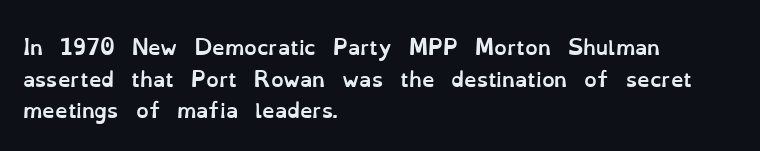
The image shows 20 px bold type, upright; set left-aligned, normal line spacing (1.58x), normal letter spacing, not underlined.
